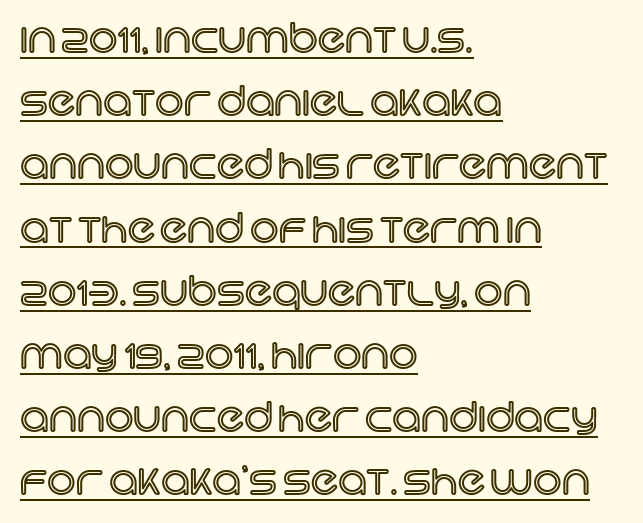
{"italic": "no", "width": "normal", "x_height": "large", "monospaced": "no", "underline": "yes", "align": "left", "line_spacing": "normal", "line_spacing_ratio": 1.58, "letter_spacing": "normal", "letter_spacing_em": 0.0, "glyph_px": 40}
